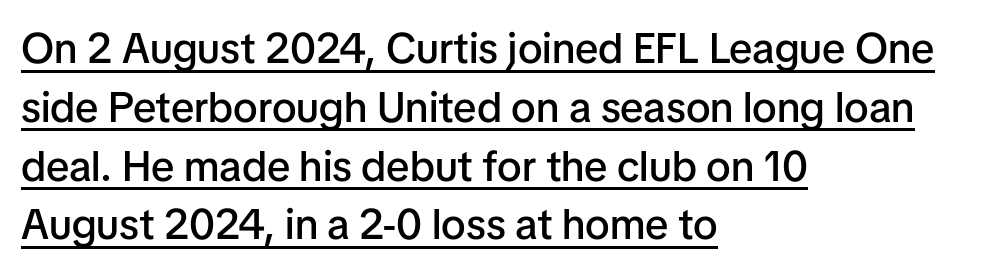
Q: Is the text bold? A: Semi-bold.
Q: Is the text italic (slanted)? A: No, it is upright.
Q: Is the typeface a serif or a sans-serif typeface? A: Sans-serif.
Q: Is the text underlined? A: Yes.
Q: How is the paragraph aligned? A: Left-aligned.
Q: Is the spacing between letters normal or unusually wide? A: Normal.
Q: Is the spacing between lines tight, normal or loose? A: Normal.
Q: Width (condensed, normal, or wide)? A: Normal.
Q: Stroke contrast? A: Low.
Q: x-height? A: Medium.
Q: Monospaced? A: No.
